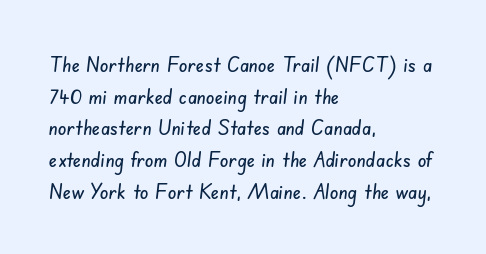
Q: Is the text underlined? A: No.
Q: How is the paragraph aligned? A: Left-aligned.
Q: Is the spacing between letters normal or unusually wide? A: Normal.
Q: Is the spacing between lines tight, normal or loose? A: Normal.
